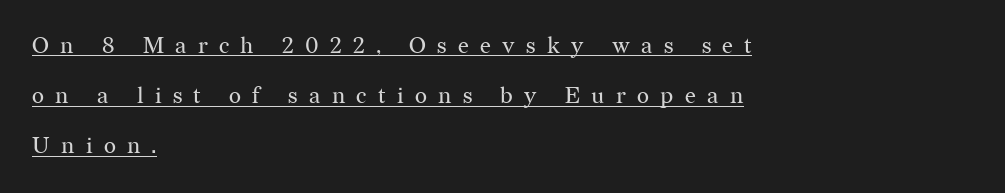
Caption: multi-line text, flush left, ragged right. Observe the wide spacing: letters keep a clear distance from each other. The string is rendered with underlining switched on. Letters have the restrained weight of plain body copy at most. It's the straight-up-and-down kind of type. Rows of type keep a wide berth in the vertical direction.
